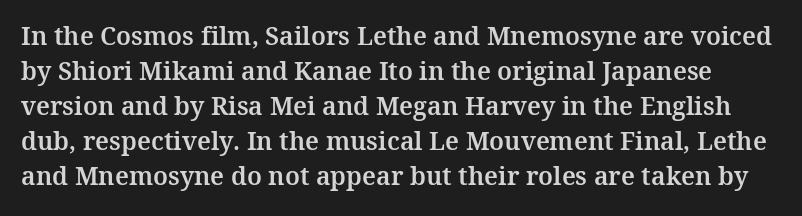
Q: Is the text italic (slanted)? A: No, it is upright.
Q: Is the text underlined? A: No.
Q: Is the spacing between letters normal or unusually wide? A: Normal.
Q: Is the spacing between lines tight, normal or loose? A: Normal.
